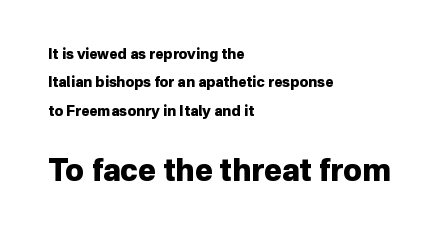
Q: Is the text bold? A: Yes.
Q: Is the text italic (slanted)? A: No, it is upright.
Q: Is the typeface a serif or a sans-serif typeface? A: Sans-serif.
Q: Is the text underlined? A: No.
Q: How is the paragraph aligned? A: Left-aligned.
Q: Is the spacing between letters normal or unusually wide? A: Normal.
Q: Is the spacing between lines tight, normal or loose? A: Loose.
Q: Which block of text is set in a larger size, the first (top) or the second (bottom)? A: The second (bottom) one.
Q: Width (condensed, normal, or wide)? A: Normal.
Q: Stroke contrast? A: Low.
Q: x-height? A: Medium.
Q: Monospaced? A: No.
